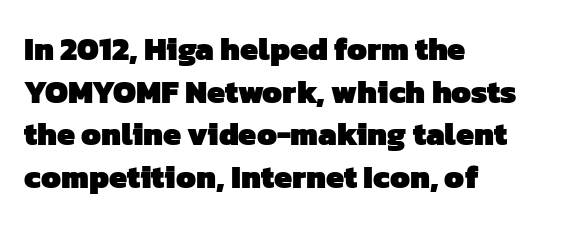
{"serif": "no", "bold": "yes", "weight": "heavy", "width": "normal", "stroke_contrast": "low", "x_height": "medium", "monospaced": "no", "underline": "no", "align": "left", "line_spacing": "normal", "line_spacing_ratio": 1.33, "letter_spacing": "normal", "letter_spacing_em": 0.0, "glyph_px": 32}
